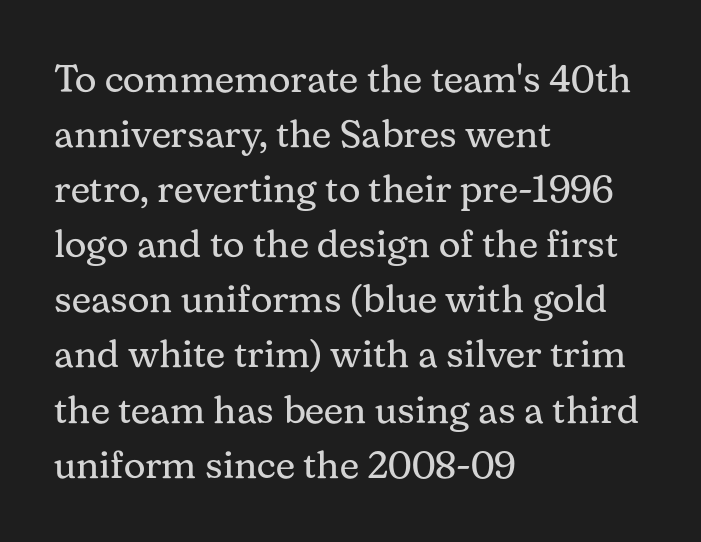
The image shows 38 px regular-weight serif type, upright; set left-aligned, normal line spacing (1.45x), normal letter spacing, not underlined; medium stroke contrast and a medium x-height.
